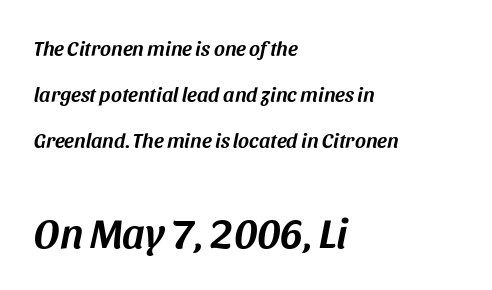
{"italic": "yes", "lean": "right", "slant_degrees": 11, "width": "normal", "stroke_contrast": "medium", "x_height": "large", "monospaced": "no", "underline": "no", "align": "left", "line_spacing": "loose", "line_spacing_ratio": 2.18, "letter_spacing": "normal", "letter_spacing_em": 0.0, "larger_block": "second", "size_ratio": 2.0, "glyph_px": 42}
